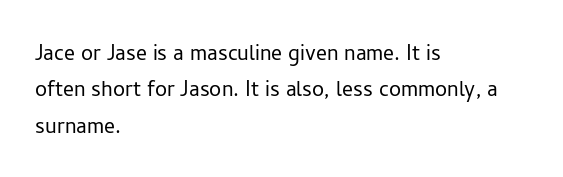
{"italic": "no", "bold": "no", "underline": "no", "align": "left", "line_spacing": "normal", "line_spacing_ratio": 1.35, "letter_spacing": "normal", "letter_spacing_em": 0.0, "glyph_px": 27}
